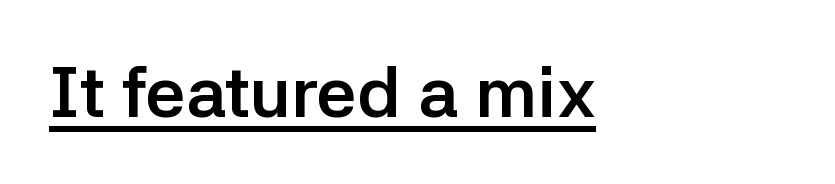
{"serif": "no", "italic": "no", "bold": "yes", "weight": "semibold", "width": "normal", "stroke_contrast": "low", "x_height": "medium", "monospaced": "no", "underline": "yes", "align": "left", "letter_spacing": "normal", "letter_spacing_em": 0.0, "glyph_px": 71}
